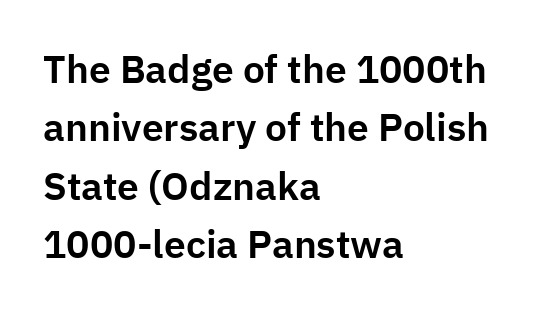
The image shows 39 px sans-serif type, upright; set left-aligned, normal line spacing (1.5x), normal letter spacing, not underlined; low stroke contrast and a medium x-height.
